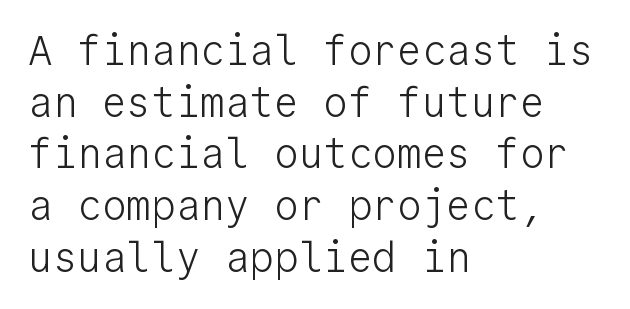
Leftover space on each line is placed entirely after the last word. Fixed-width glyphs throughout — classic coding-font behaviour. The letters look calm and open, with moderate or lighter stems. Nothing sits at the stroke ends, so this counts as sans-serif. The rendering keeps characters at their native spacing. How would I describe the line gaps? Plain and ordinary.
